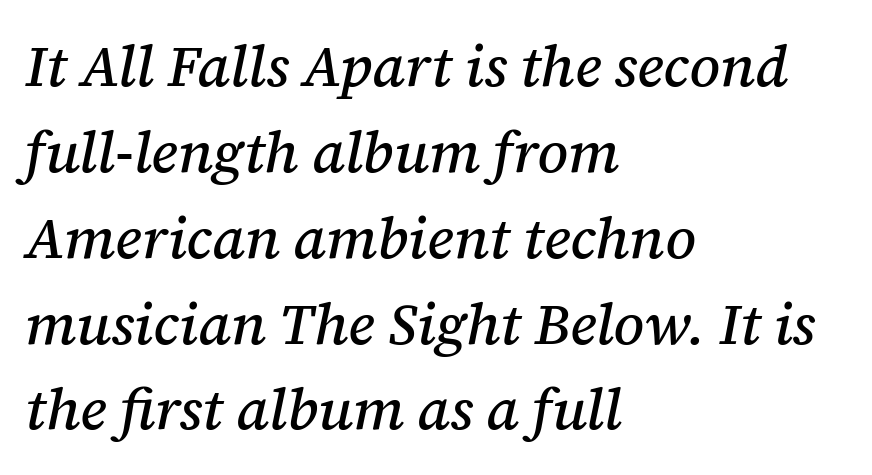
Is this a fixed-width face? No — the glyphs have proportional, varying widths. The lines sit at an ordinary, default distance from one another. The font family rendered here belongs to the serif group. Nobody drew a line under any word here. This sample is left-justified, so line endings fall wherever the words run out.
